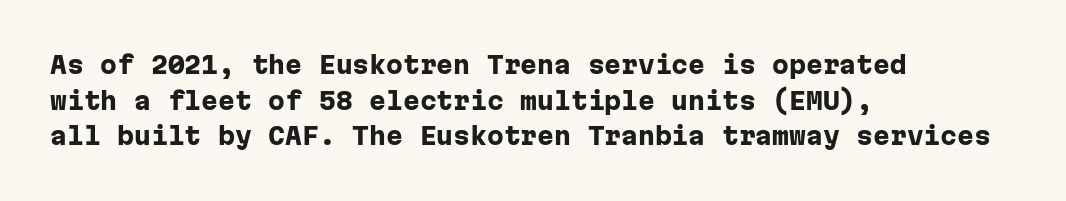
{"italic": "no", "bold": "yes", "underline": "no", "align": "left", "line_spacing": "normal", "line_spacing_ratio": 1.48, "letter_spacing": "normal", "letter_spacing_em": 0.0, "glyph_px": 24}
